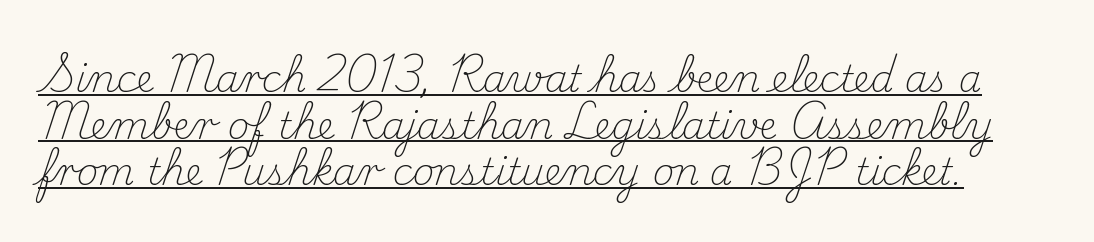
Somebody hit Ctrl+U on this one — the words are underlined. Is the letter spacing exaggerated? No — it looks like the ordinary default. To sum up the face: it has serifs. A typesetter would call this proportional, since set widths differ per character.
